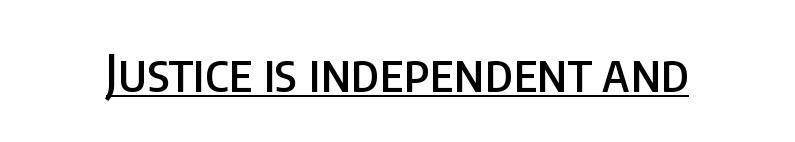
Are there feet on the stems? There aren't — it's a sans. The letters advance in unequal steps, a hallmark of proportional type. This is the regular roman posture of the typeface. Is there an underline? Yes — a line sits under the letters. Between one letter and the next there's only the usual sliver of space.
